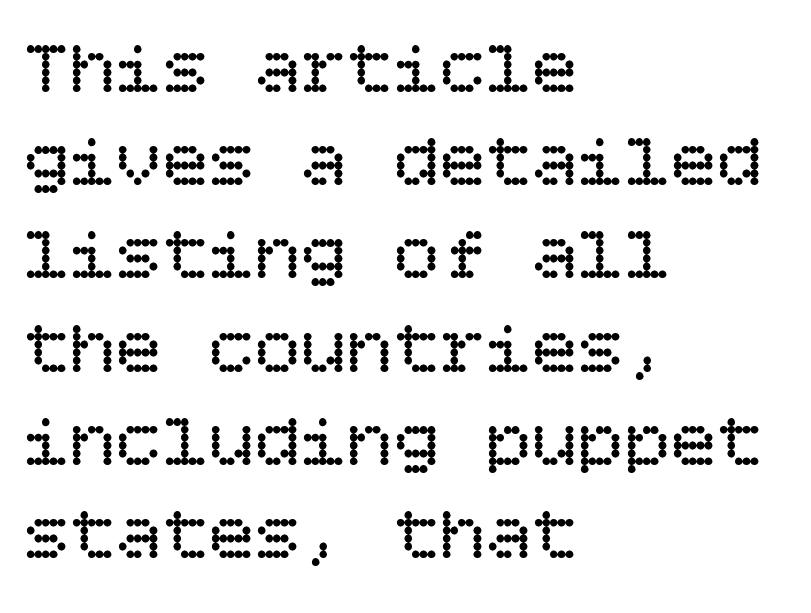
{"italic": "no", "bold": "no", "weight": "regular", "width": "normal", "stroke_contrast": "low", "x_height": "large", "underline": "no", "align": "left", "line_spacing_ratio": 1.21, "letter_spacing": "normal", "letter_spacing_em": 0.0, "glyph_px": 77}
